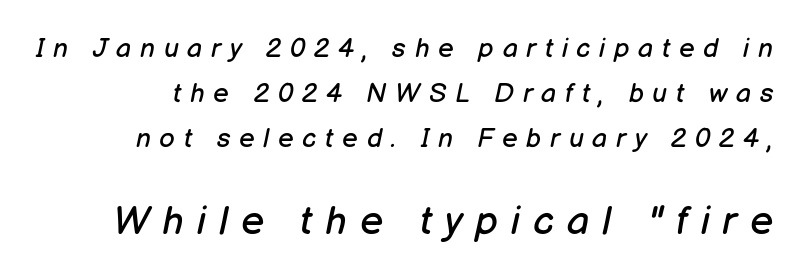
Size contrast runs from small at the top to large at the bottom. A typesetter would mark this as italic. Anything drawn beneath the words? Only blank space. Character widths vary here, with narrow letters taking less room than wide ones. Loose tracking; the words dissolve into strings of separated letters.
